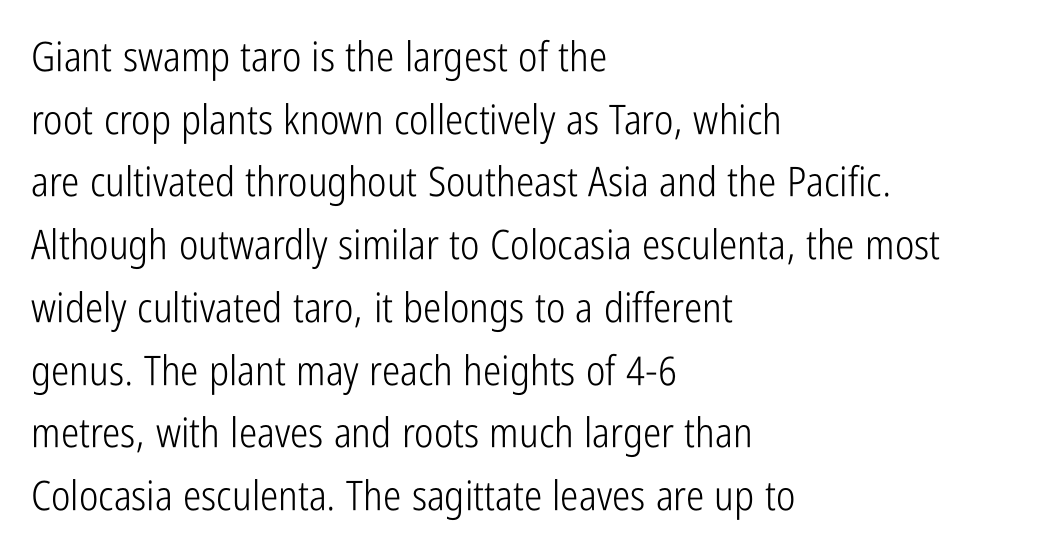
{"serif": "no", "italic": "no", "bold": "no", "weight": "light", "width": "condensed", "stroke_contrast": "low", "x_height": "medium", "monospaced": "no", "underline": "no", "align": "left", "line_spacing": "normal", "line_spacing_ratio": 1.53, "letter_spacing": "normal", "letter_spacing_em": 0.0, "glyph_px": 41}
